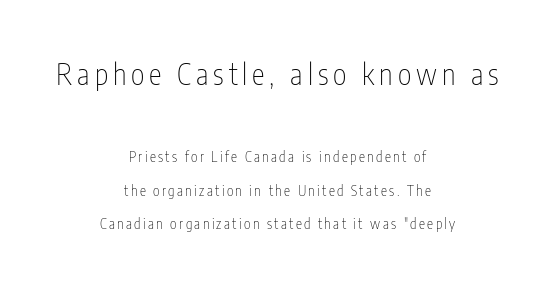
The image shows 29 px thin, condensed sans-serif type, upright; set centered, loose line spacing (2.38x), not underlined; the first (top) block is 2.07x larger; low stroke contrast and a medium x-height.
